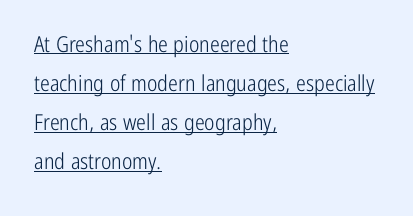
Underlined type. What stands out about the letter spacing? Nothing — it is the standard amount. Does the lettering tilt? It doesn't — this is upright. These glyphs show unthickened strokes, regular width or finer.
